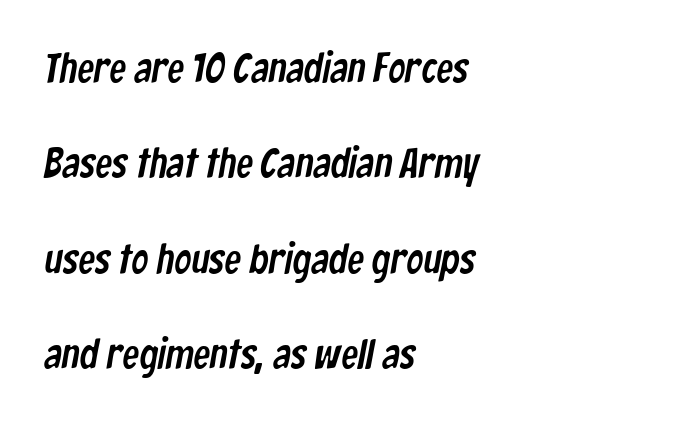
The image shows 42 px condensed sans-serif type; set left-aligned, loose line spacing (2.27x), normal letter spacing, not underlined; low stroke contrast and a medium x-height.
